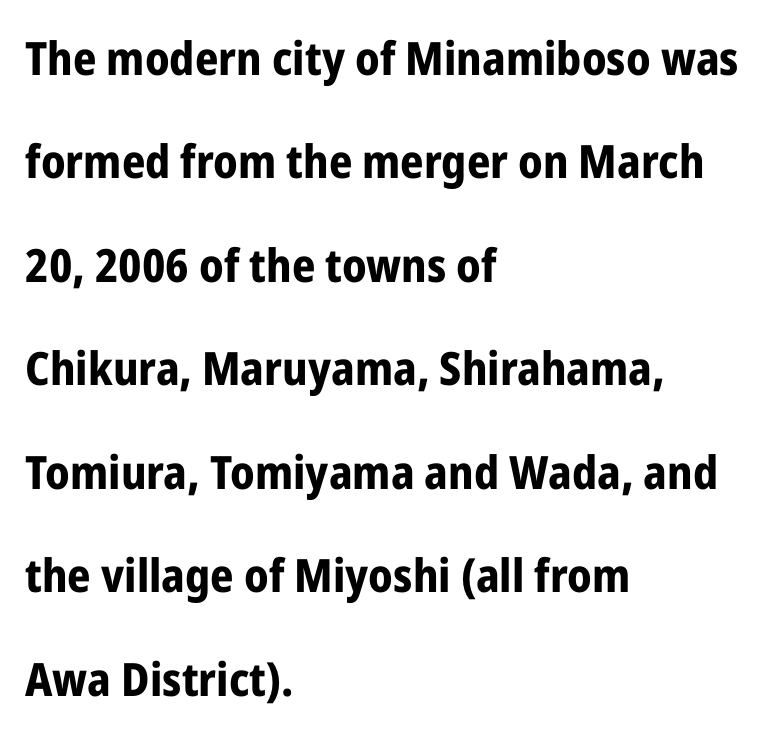
{"serif": "no", "italic": "no", "bold": "yes", "weight": "bold", "width": "condensed", "stroke_contrast": "low", "x_height": "medium", "monospaced": "no", "underline": "no", "align": "left", "line_spacing": "loose", "line_spacing_ratio": 2.25, "letter_spacing": "normal", "letter_spacing_em": 0.0, "glyph_px": 46}
